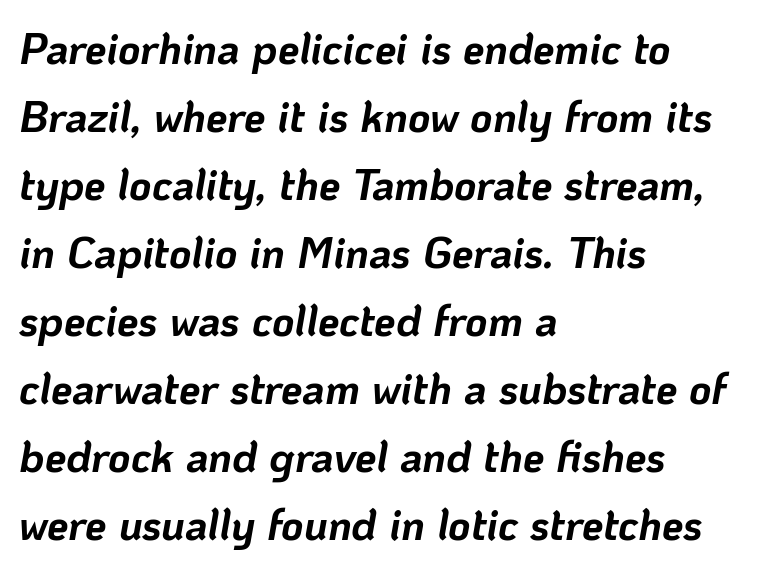
The image shows 43 px bold type, italic (leaning right); set left-aligned, normal line spacing (1.58x), normal letter spacing, not underlined; low stroke contrast and a medium x-height.
